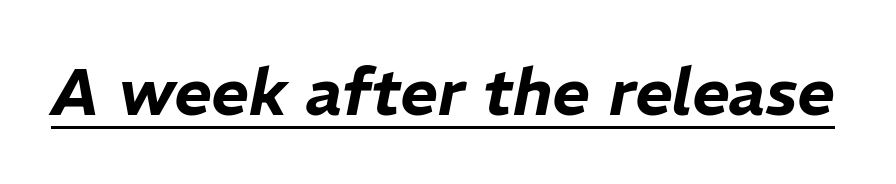
The image shows 65 px text type, italic (leaning right); set normal letter spacing, underlined; low stroke contrast and a medium x-height.
